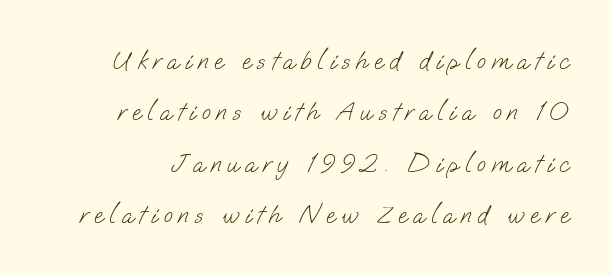
The image shows 26 px text type; set loose line spacing (1.98x), unusually wide letter spacing (+0.23 em), not underlined.
